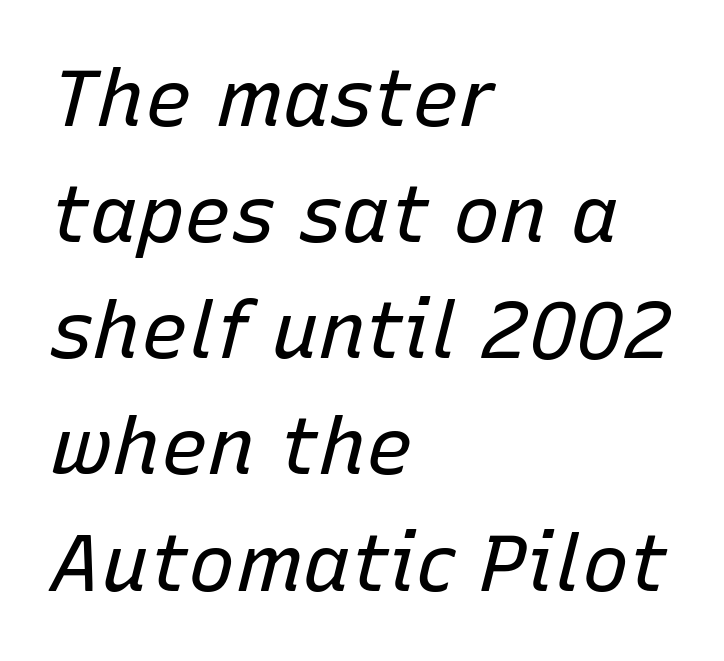
These lines are set flush left with a ragged right edge. No extra ink here — the face is not bold. The passage shown leans; its letterforms are oblique. The face used here is proportionally spaced, like ordinary book or web type. Rule under the text: the space is simply empty.
